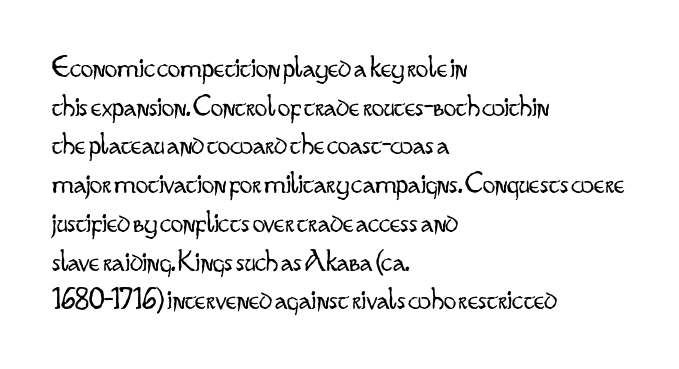
Q: Is the text bold? A: No.
Q: Is the text italic (slanted)? A: No, it is upright.
Q: Is the typeface a serif or a sans-serif typeface? A: Sans-serif.
Q: Is the text underlined? A: No.
Q: How is the paragraph aligned? A: Left-aligned.
Q: Is the spacing between letters normal or unusually wide? A: Normal.
Q: Is the spacing between lines tight, normal or loose? A: Normal.
Q: Width (condensed, normal, or wide)? A: Condensed.
Q: Stroke contrast? A: Low.
Q: x-height? A: Small.
Q: Monospaced? A: No.
